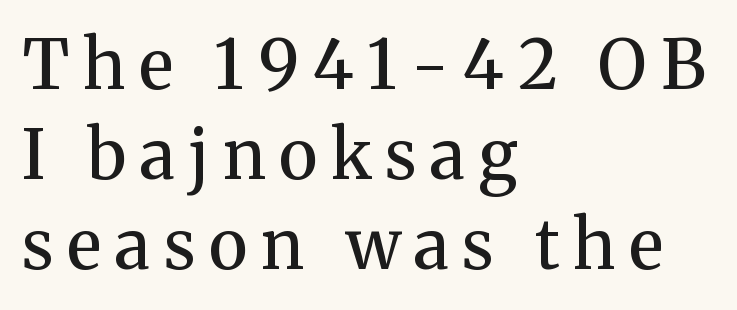
Q: Is the text bold? A: Semi-bold.
Q: Is the text italic (slanted)? A: No, it is upright.
Q: Is the typeface a serif or a sans-serif typeface? A: Serif.
Q: Is the text underlined? A: No.
Q: How is the paragraph aligned? A: Left-aligned.
Q: Is the spacing between letters normal or unusually wide? A: Unusually wide.
Q: Is the spacing between lines tight, normal or loose? A: Normal.
Q: Width (condensed, normal, or wide)? A: Normal.
Q: Stroke contrast? A: Medium.
Q: x-height? A: Medium.
Q: Monospaced? A: No.
